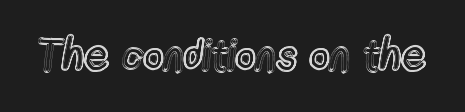
Q: Is the text italic (slanted)? A: Yes.
Q: Is the text underlined? A: No.
Q: Is the spacing between letters normal or unusually wide? A: Normal.
Q: Width (condensed, normal, or wide)? A: Condensed.
Q: x-height? A: Medium.
Q: Monospaced? A: No.
